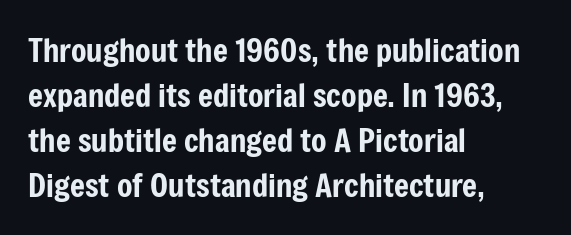
{"serif": "no", "italic": "no", "width": "condensed", "stroke_contrast": "low", "x_height": "medium", "monospaced": "no", "underline": "no", "align": "left", "line_spacing": "normal", "line_spacing_ratio": 1.41, "letter_spacing": "normal", "letter_spacing_em": 0.0, "glyph_px": 32}
